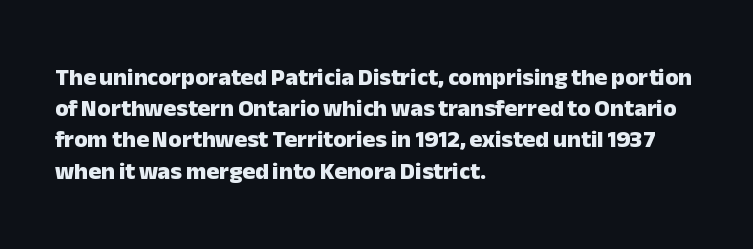
Q: Is the text bold? A: Yes.
Q: Is the text italic (slanted)? A: No, it is upright.
Q: Is the text underlined? A: No.
Q: How is the paragraph aligned? A: Left-aligned.
Q: Is the spacing between letters normal or unusually wide? A: Normal.
Q: Is the spacing between lines tight, normal or loose? A: Normal.
